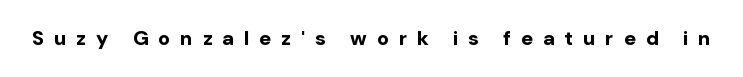
The image shows 20 px bold type, upright; set unusually wide letter spacing (+0.49 em), not underlined.
